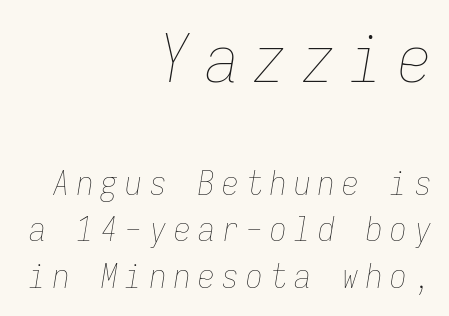
Summary of weight: not heavy and not bold. Regular leading. Casual observation: everything's shoved over to the right. Character size in the leading block exceeds that of the trailing block. Slanted lettering throughout. Only glyphs here, with clear space below each row.
